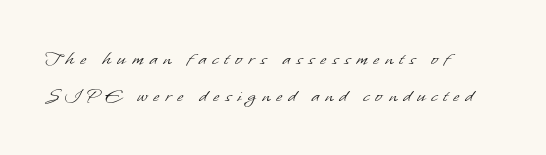
{"bold": "no", "underline": "no", "align": "left", "line_spacing_ratio": 1.74, "letter_spacing": "wide", "letter_spacing_em": 0.3, "glyph_px": 21}
